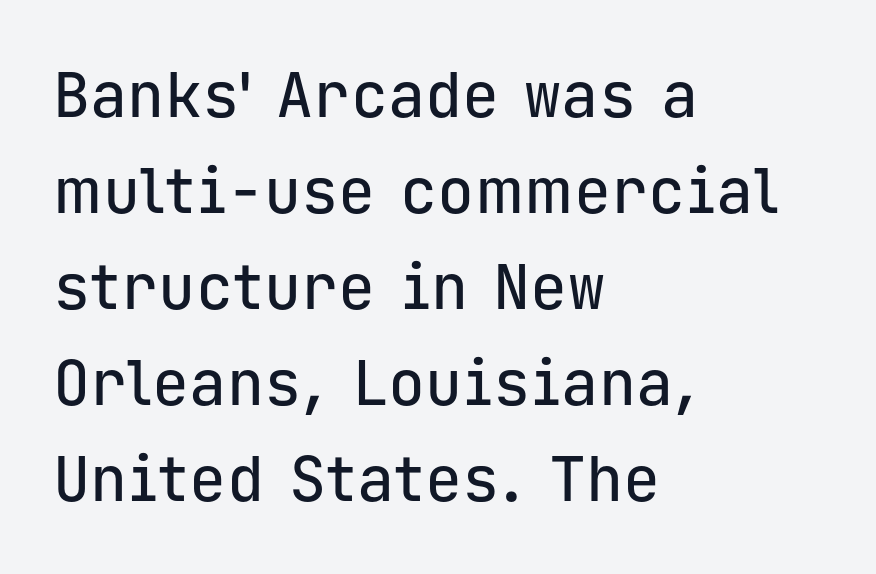
The image shows 62 px sans-serif type, upright, monospaced; set left-aligned, normal line spacing (1.55x), normal letter spacing, not underlined; low stroke contrast and a medium x-height.
